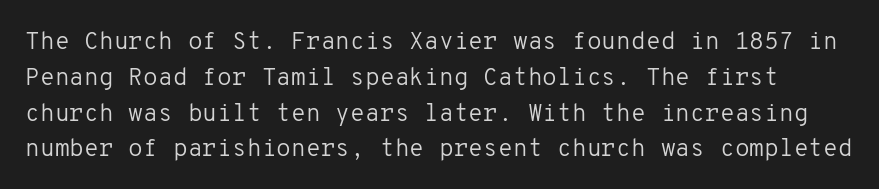
Caption: face not bold, strokes unweighted. Nobody drew a line under any word here. Every stem runs plumb, perpendicular to the baseline. The space between consecutive lines is moderate.
